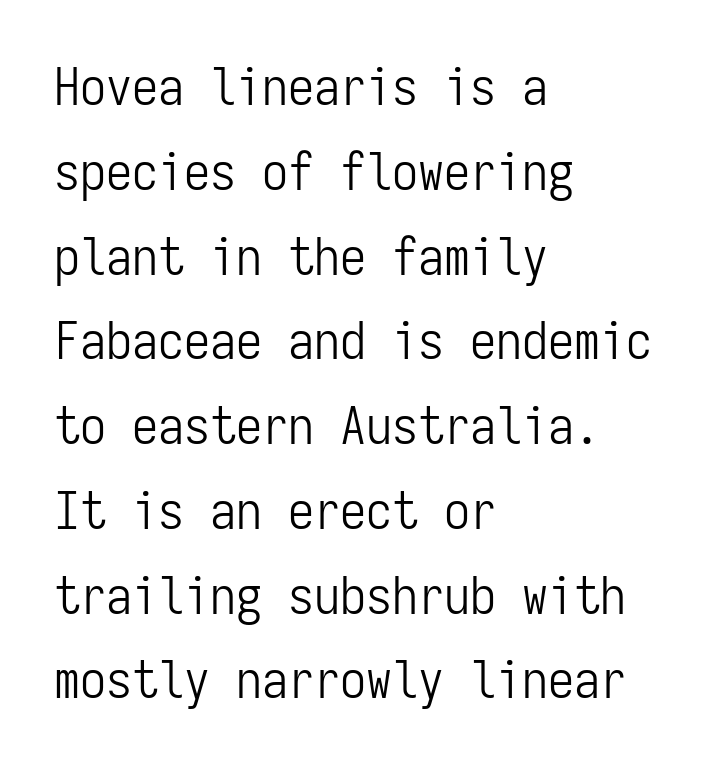
Classification — sans serif. Short and long lines alike share a common starting point at left. The type sits square on the baseline with zero lean. These lines are rendered in a fixed-pitch font. This sample keeps an unexceptional amount of space between lines.
